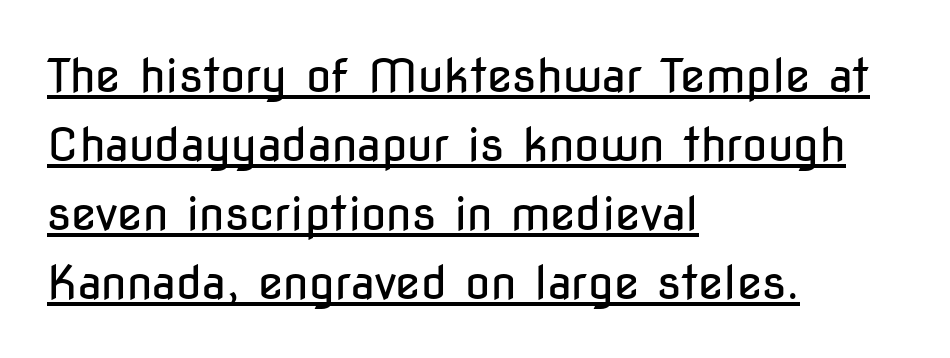
Q: Is the text bold? A: No.
Q: Is the text italic (slanted)? A: No, it is upright.
Q: Is the typeface a serif or a sans-serif typeface? A: Sans-serif.
Q: Is the text underlined? A: Yes.
Q: How is the paragraph aligned? A: Left-aligned.
Q: Is the spacing between letters normal or unusually wide? A: Normal.
Q: Is the spacing between lines tight, normal or loose? A: Normal.
Q: Width (condensed, normal, or wide)? A: Condensed.
Q: Stroke contrast? A: Low.
Q: x-height? A: Medium.
Q: Monospaced? A: No.
